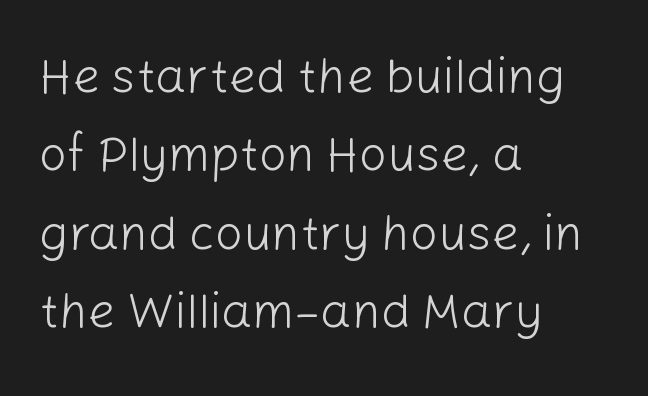
Bare-footed words on every line. Vertical spacing — default. Varying glyph widths throughout — classic text-font behaviour. This sample uses an upright cut, with every glyph sitting square on the baseline. No heavy texture on the line: the type isn't bold.
